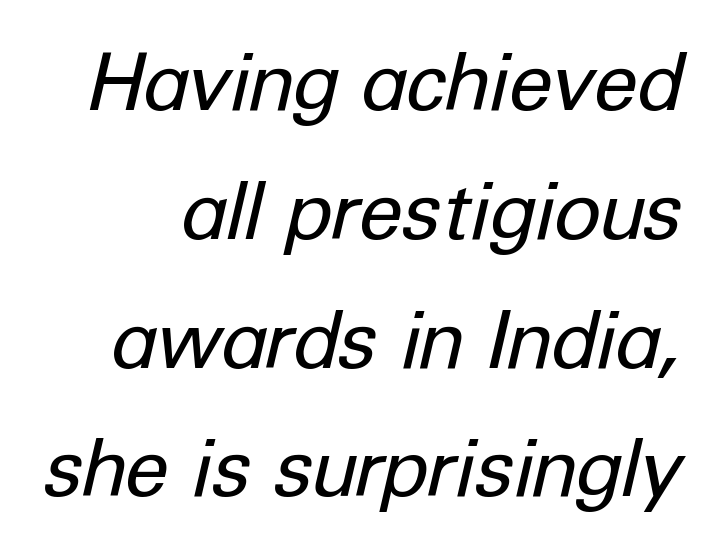
{"italic": "yes", "lean": "right", "slant_degrees": 12, "bold": "no", "weight": "regular", "width": "normal", "stroke_contrast": "low", "x_height": "medium", "monospaced": "no", "underline": "no", "line_spacing": "normal", "line_spacing_ratio": 1.61, "letter_spacing": "normal", "letter_spacing_em": 0.0, "glyph_px": 80}
